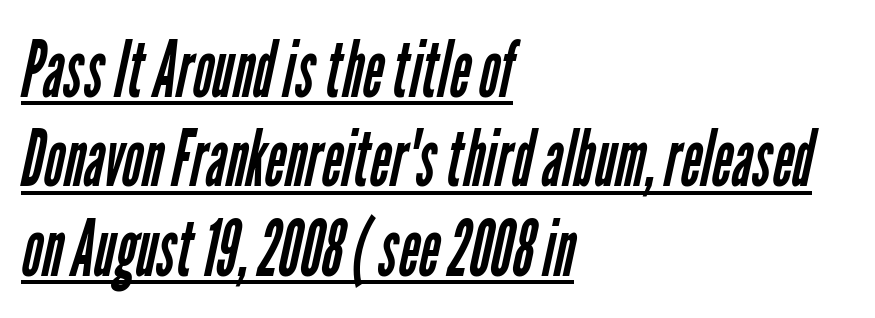
Character widths vary here, with narrow letters taking less room than wide ones. Where is the straight margin? On the left. Characters follow at the spacing the type designer built in. Each letter's strokes conclude bluntly, with no projecting serifs. A rule runs beneath these lines of type. This is not heavy type; no bold has been used.
